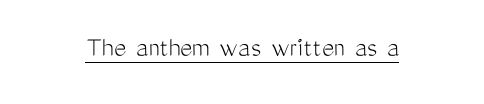
A sans-serif font was chosen for this passage. Heaviness? Minimal to ordinary, like unemphasized prose. Ascenders rise straight up at ninety degrees. Each letter keeps its own natural width here, so spacing adapts to shape.
